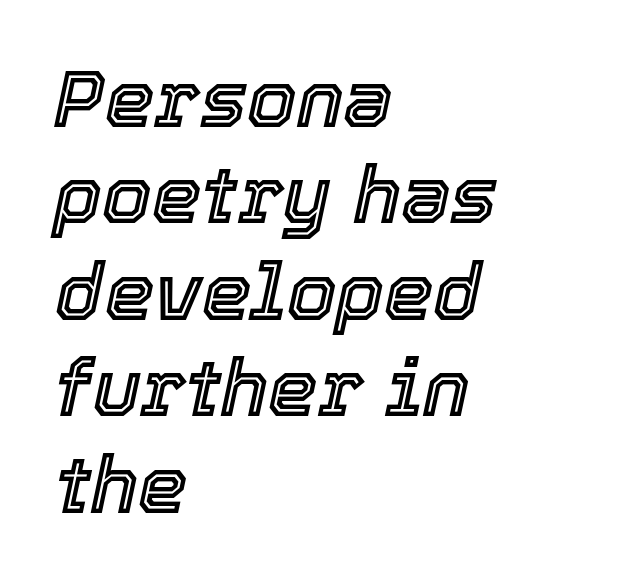
Q: Is the text italic (slanted)? A: Yes, it leans right by about 12 degrees.
Q: Is the text underlined? A: No.
Q: How is the paragraph aligned? A: Left-aligned.
Q: Is the spacing between letters normal or unusually wide? A: Normal.
Q: Width (condensed, normal, or wide)? A: Normal.
Q: x-height? A: Medium.
Q: Monospaced? A: No.
